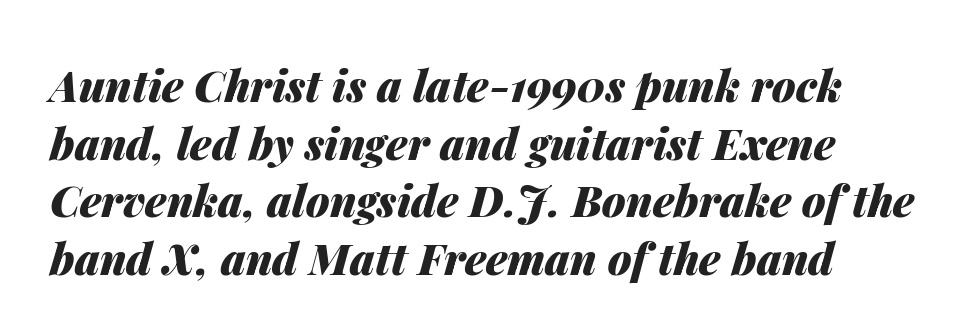
The image shows 43 px heavy type, italic (leaning right); set left-aligned, normal line spacing (1.34x), normal letter spacing, not underlined; medium stroke contrast and a medium x-height.
